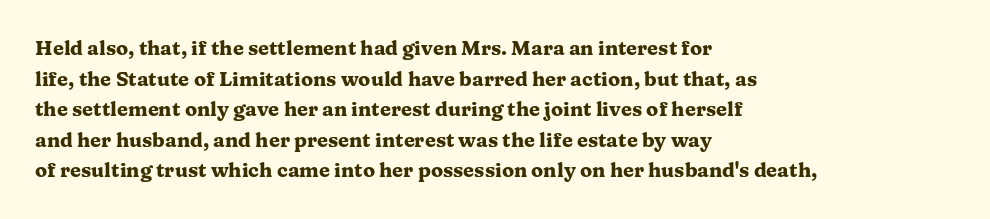
The image shows 20 px bold type, upright; set left-aligned, normal line spacing (1.53x), normal letter spacing, not underlined.
